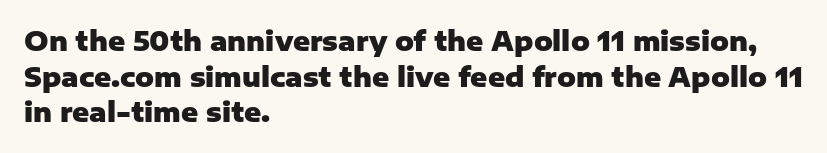
{"italic": "no", "bold": "yes", "underline": "no", "align": "left", "line_spacing": "normal", "line_spacing_ratio": 1.37, "letter_spacing": "normal", "letter_spacing_em": 0.0, "glyph_px": 26}
